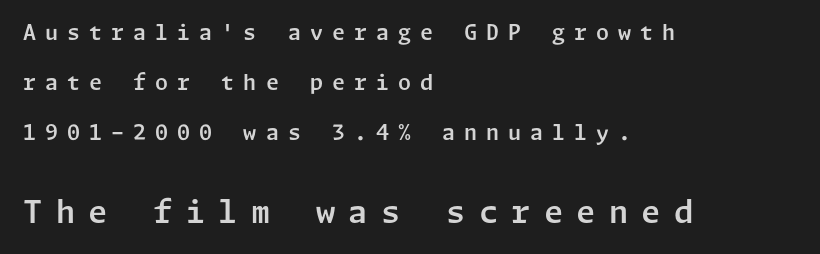
The image shows 31 px sans-serif type, upright; set left-aligned, loose line spacing (2.39x), unusually wide letter spacing (+0.43 em), not underlined; the second (bottom) block is 1.48x larger; low stroke contrast and a medium x-height.
